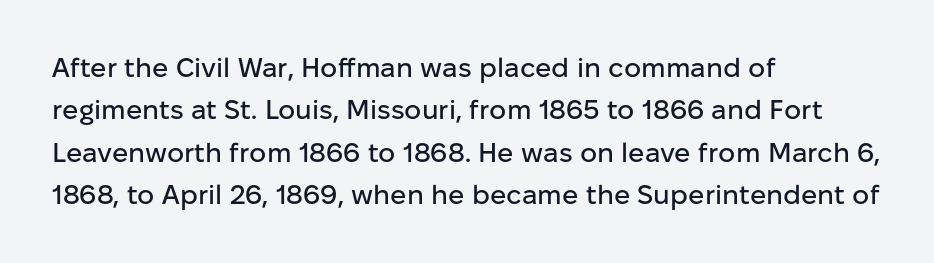
Q: Is the text italic (slanted)? A: No, it is upright.
Q: Is the text underlined? A: No.
Q: How is the paragraph aligned? A: Left-aligned.
Q: Is the spacing between letters normal or unusually wide? A: Normal.
Q: Is the spacing between lines tight, normal or loose? A: Normal.
